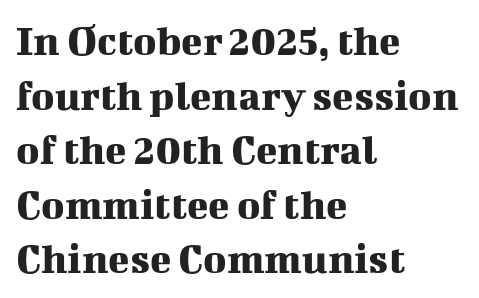
The image shows 44 px serif type, upright; set left-aligned, line spacing 1.24x, normal letter spacing, not underlined; medium stroke contrast and a medium x-height.
